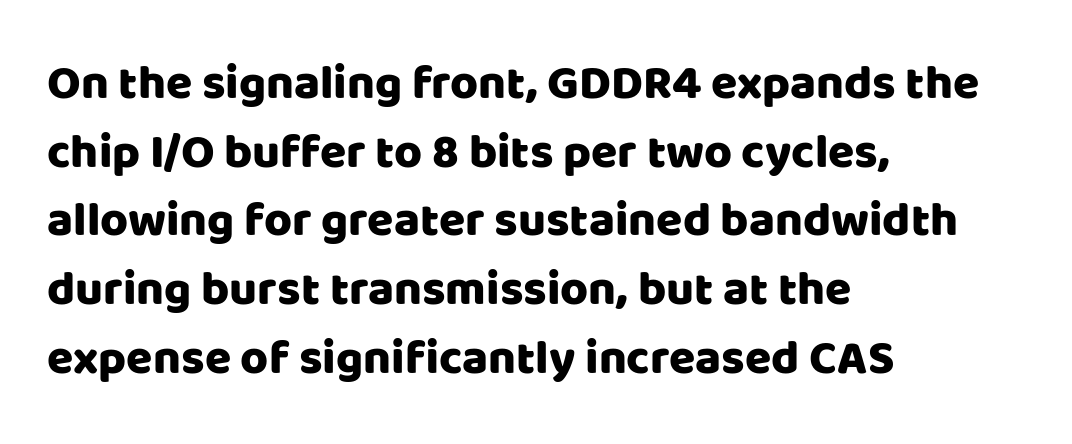
The image shows 48 px sans-serif type, upright; set left-aligned, normal line spacing (1.43x), normal letter spacing, not underlined; low stroke contrast and a large x-height.
